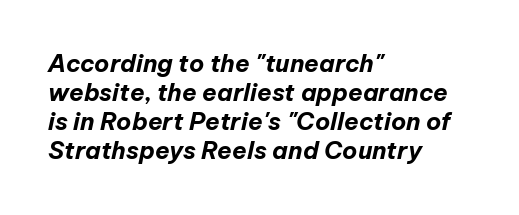
Q: Is the text bold? A: Yes.
Q: Is the text italic (slanted)? A: Yes, it leans right by about 12 degrees.
Q: Is the text underlined? A: No.
Q: How is the paragraph aligned? A: Left-aligned.
Q: Is the spacing between letters normal or unusually wide? A: Normal.
